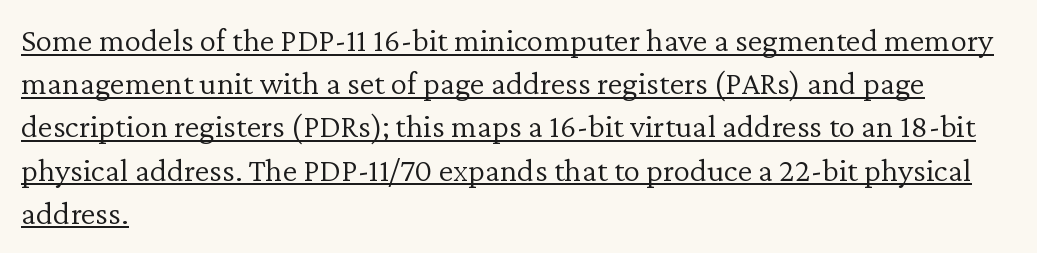
Q: Is the text bold? A: No.
Q: Is the text italic (slanted)? A: No, it is upright.
Q: Is the typeface a serif or a sans-serif typeface? A: Serif.
Q: Is the text underlined? A: Yes.
Q: How is the paragraph aligned? A: Left-aligned.
Q: Is the spacing between letters normal or unusually wide? A: Normal.
Q: Is the spacing between lines tight, normal or loose? A: Normal.
Q: Width (condensed, normal, or wide)? A: Normal.
Q: Stroke contrast? A: Low.
Q: x-height? A: Medium.
Q: Monospaced? A: No.
